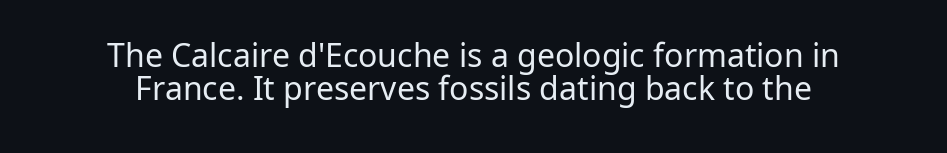
The image shows 32 px regular-weight sans-serif type, upright; set centered, tight line spacing (1.03x), normal letter spacing, not underlined; low stroke contrast and a medium x-height.
